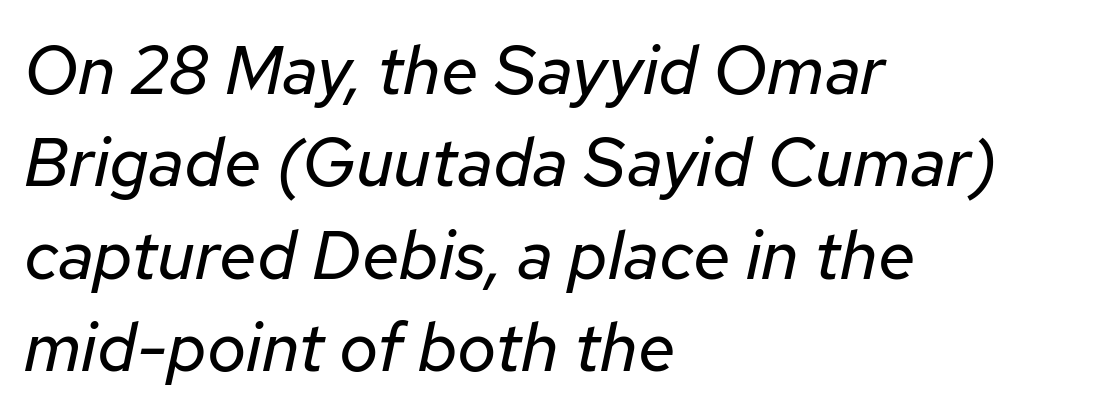
The image shows 68 px regular-weight type, italic (leaning right); set left-aligned, normal line spacing (1.36x), normal letter spacing, not underlined; low stroke contrast and a medium x-height.
